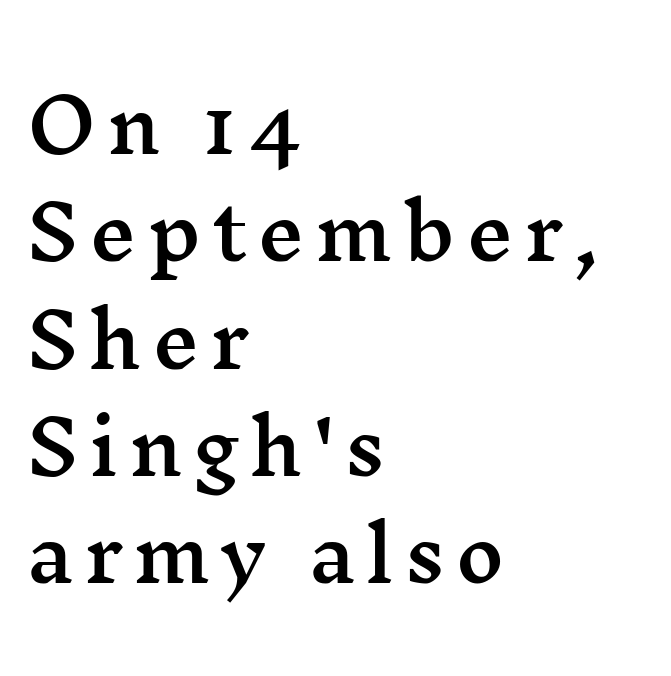
The image shows 74 px wide serif type, upright; set left-aligned, normal line spacing (1.45x), not underlined; medium stroke contrast and a medium x-height.
